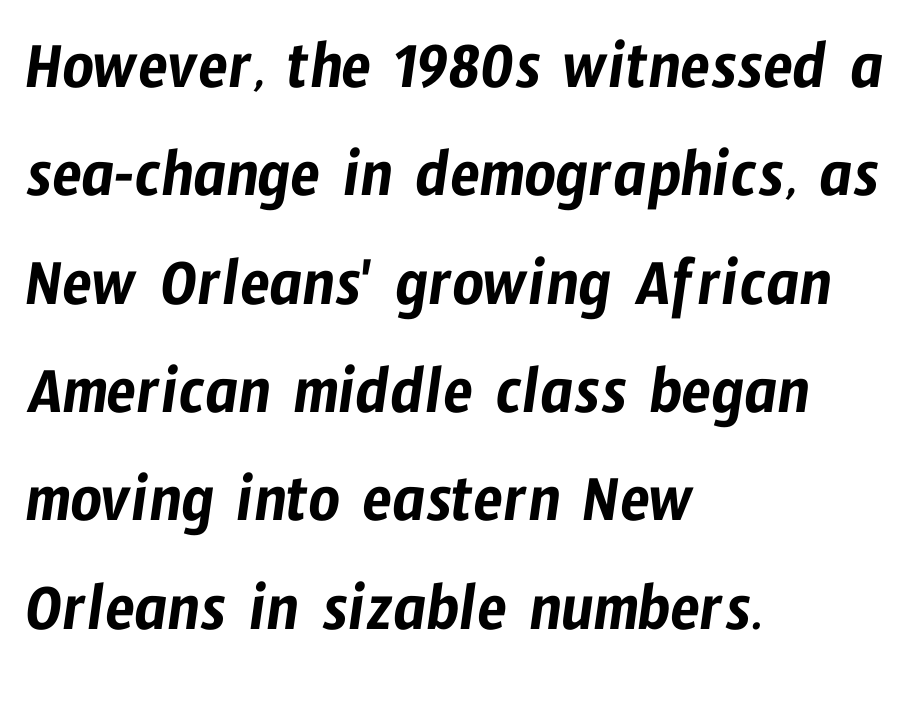
The image shows 69 px condensed sans-serif type; set left-aligned, normal line spacing (1.57x), normal letter spacing, not underlined; low stroke contrast and a medium x-height.
